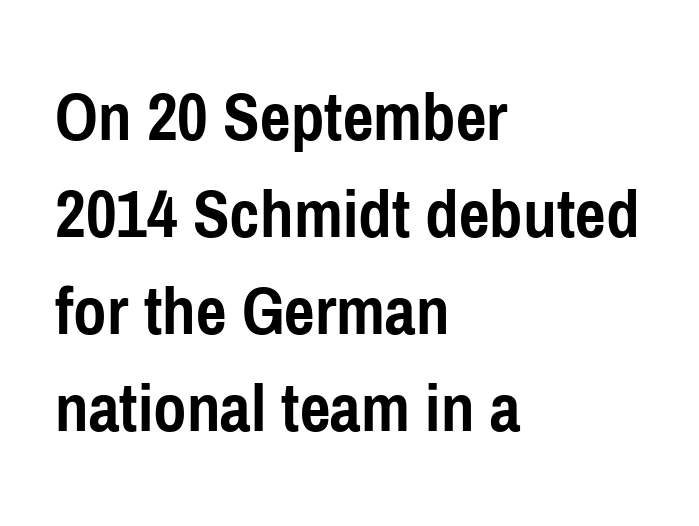
The image shows 73 px semibold, condensed sans-serif type, upright; set left-aligned, normal line spacing (1.33x), normal letter spacing, not underlined; low stroke contrast and a medium x-height.
